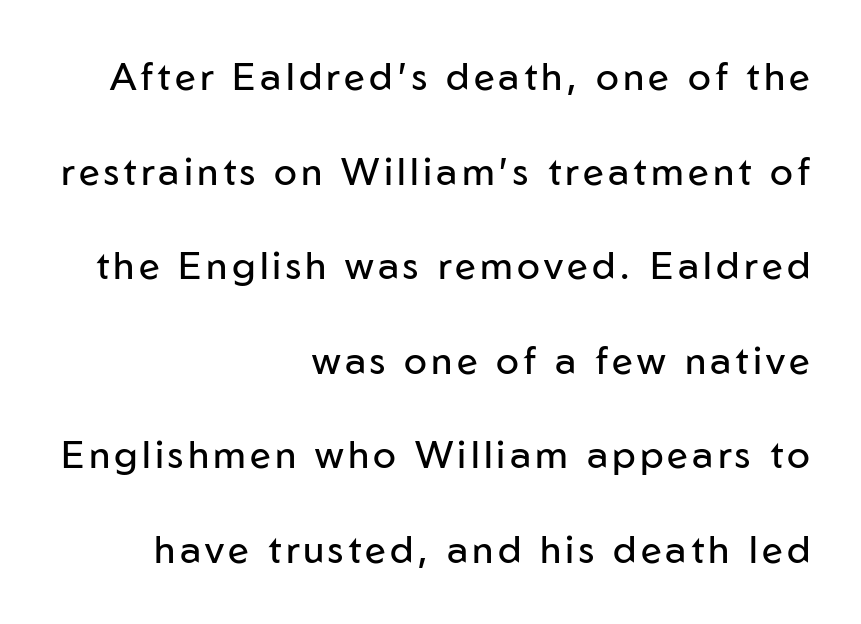
{"serif": "no", "italic": "no", "bold": "no", "weight": "regular", "width": "normal", "stroke_contrast": "low", "x_height": "medium", "monospaced": "no", "underline": "no", "align": "right", "line_spacing": "loose", "line_spacing_ratio": 2.49, "glyph_px": 38}
